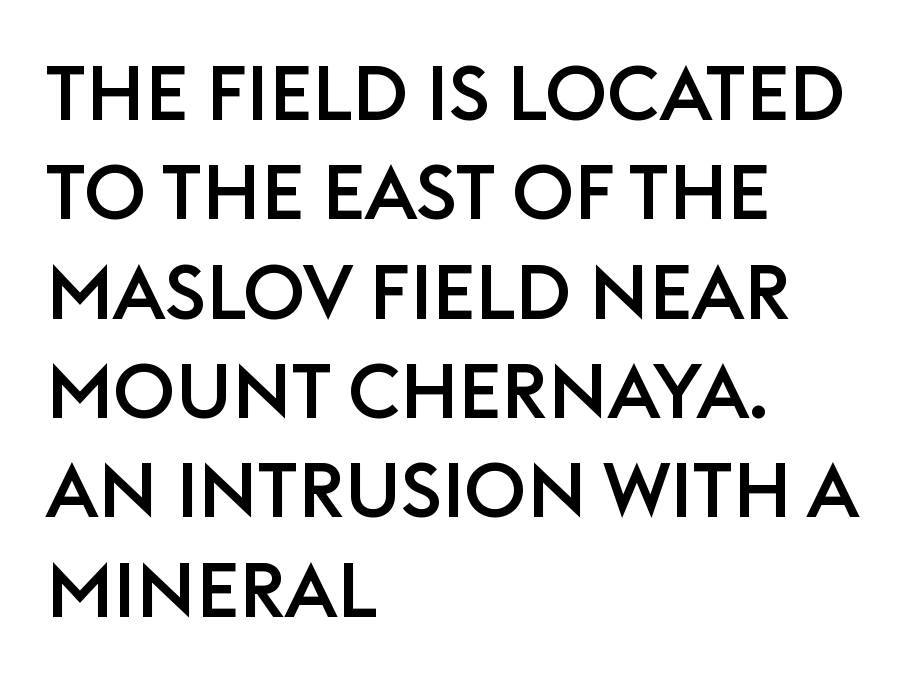
In terms of leading, this rendering sits right in the middle. Observe the ordinary spacing: letters are neighbours, not strangers. Classification — sans serif. The text block is weighted toward the left margin, trailing off unevenly rightward.
